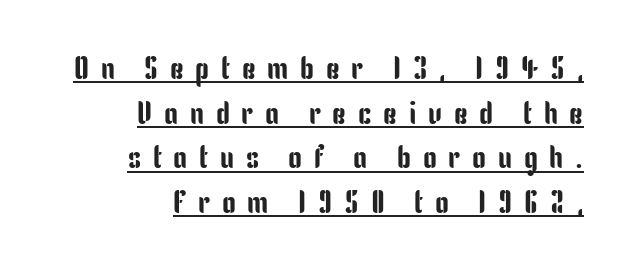
{"serif": "no", "italic": "no", "width": "condensed", "stroke_contrast": "low", "x_height": "medium", "monospaced": "no", "underline": "yes", "align": "right", "line_spacing": "normal", "line_spacing_ratio": 1.44, "letter_spacing": "wide", "letter_spacing_em": 0.38, "glyph_px": 31}
